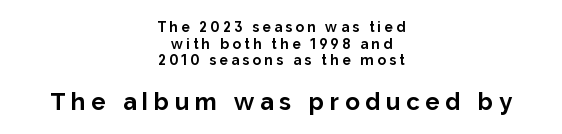
{"italic": "no", "bold": "yes", "underline": "no", "align": "center", "line_spacing_ratio": 1.18, "letter_spacing": "wide", "letter_spacing_em": 0.24, "larger_block": "second", "size_ratio": 1.71, "glyph_px": 24}
